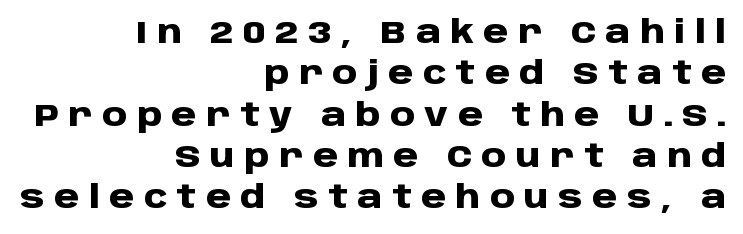
{"serif": "no", "italic": "no", "bold": "yes", "weight": "heavy", "width": "normal", "stroke_contrast": "low", "x_height": "large", "monospaced": "no", "underline": "no", "align": "right", "line_spacing": "normal", "line_spacing_ratio": 1.29, "letter_spacing": "wide", "letter_spacing_em": 0.29, "glyph_px": 32}
